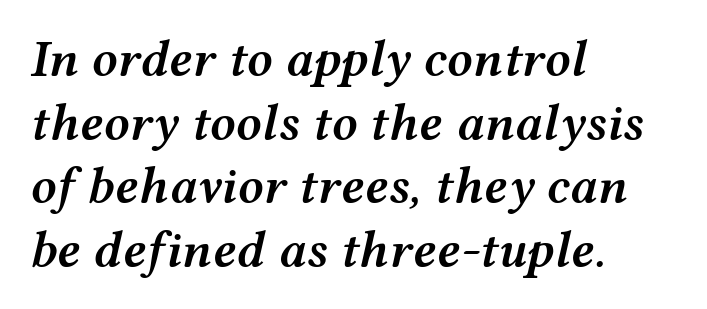
The paragraph shown leans on its left margin. The space beneath each line is pristine and unruled. Is this a fixed-width face? No — the glyphs have proportional, varying widths. The leading is moderate, giving the passage an even texture. No extra tracking has been applied to these lines.
